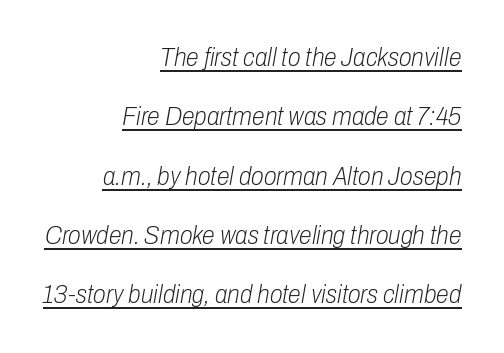
The image shows 26 px text type, italic (leaning right); set right-aligned, loose line spacing (2.28x), normal letter spacing, underlined.
